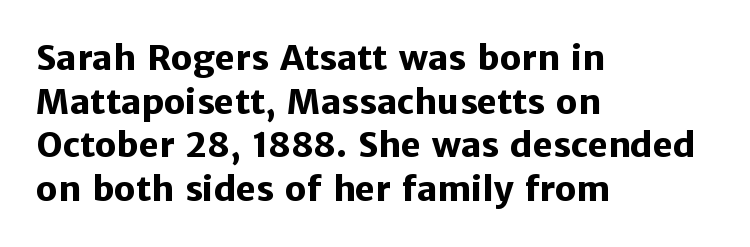
The image shows 34 px heavy sans-serif type, upright; set left-aligned, normal line spacing (1.28x), normal letter spacing, not underlined; low stroke contrast and a medium x-height.
